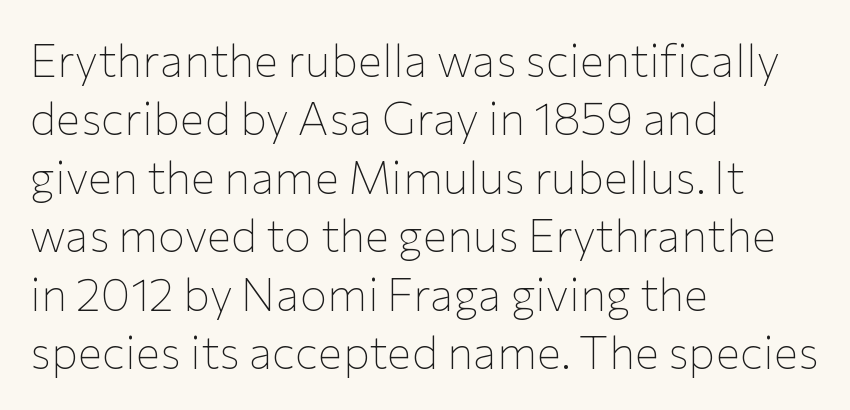
Designer's note — italics off, roman on. A typesetter would label this face a sans. The glyphs are unaccompanied by any horizontal stroke below them. Spacing verdict: proportional, widths tailored to each character. Compared with typical body copy, the letter spacing here is the same. Is the type heavy? It reads as light-to-regular instead.
